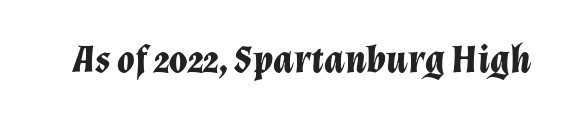
Q: Is the text bold? A: Yes.
Q: Is the text italic (slanted)? A: Yes, it leans right by about 12 degrees.
Q: Is the text underlined? A: No.
Q: Is the spacing between letters normal or unusually wide? A: Normal.
Q: Width (condensed, normal, or wide)? A: Normal.
Q: Stroke contrast? A: Low.
Q: x-height? A: Medium.
Q: Monospaced? A: No.
